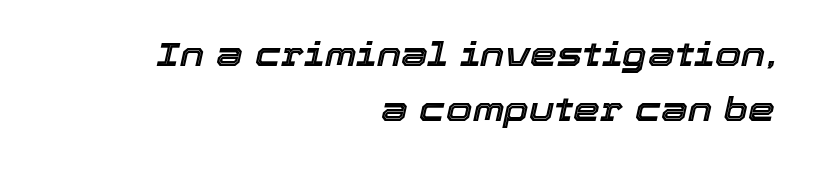
{"italic": "yes", "lean": "right", "slant_degrees": 12, "width": "normal", "x_height": "medium", "monospaced": "no", "underline": "no", "align": "right", "line_spacing": "normal", "line_spacing_ratio": 1.63, "letter_spacing": "normal", "letter_spacing_em": 0.0, "glyph_px": 34}
